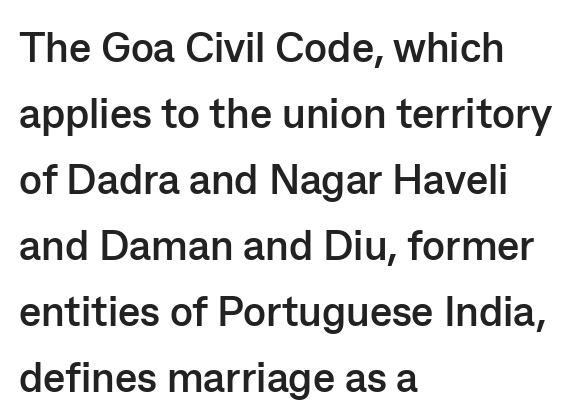
{"serif": "no", "italic": "no", "bold": "yes", "weight": "semibold", "width": "normal", "stroke_contrast": "low", "x_height": "medium", "monospaced": "no", "underline": "no", "align": "left", "line_spacing": "normal", "line_spacing_ratio": 1.57, "letter_spacing": "normal", "letter_spacing_em": 0.0, "glyph_px": 42}
